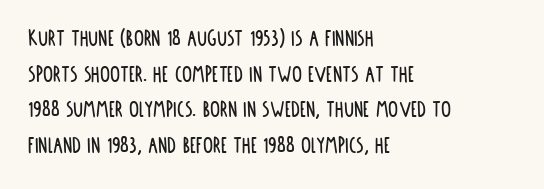
Q: Is the text italic (slanted)? A: No, it is upright.
Q: Is the text underlined? A: No.
Q: How is the paragraph aligned? A: Left-aligned.
Q: Is the spacing between letters normal or unusually wide? A: Normal.
Q: Is the spacing between lines tight, normal or loose? A: Normal.
